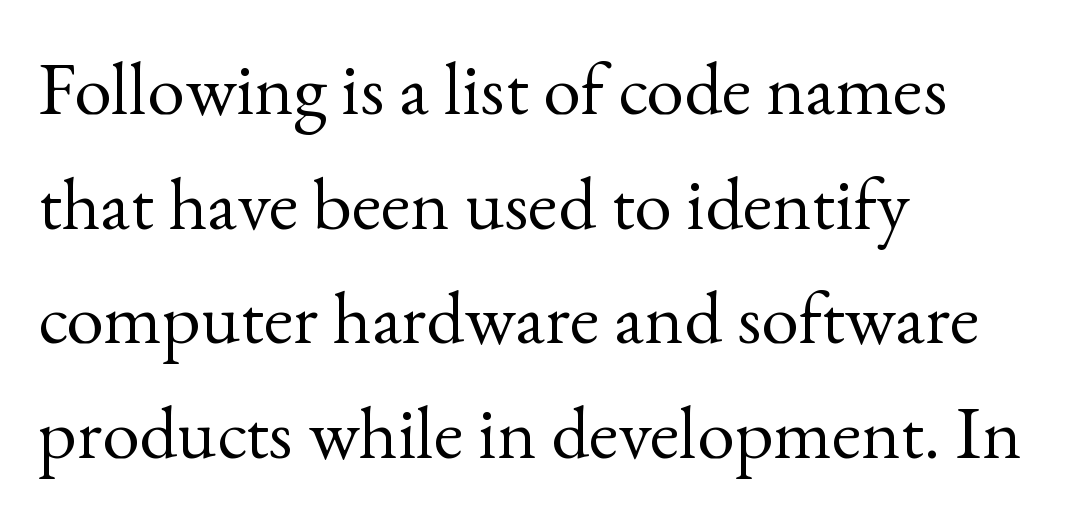
Q: Is the text bold? A: No.
Q: Is the text italic (slanted)? A: No, it is upright.
Q: Is the typeface a serif or a sans-serif typeface? A: Serif.
Q: Is the text underlined? A: No.
Q: How is the paragraph aligned? A: Left-aligned.
Q: Is the spacing between letters normal or unusually wide? A: Normal.
Q: Is the spacing between lines tight, normal or loose? A: Normal.
Q: Width (condensed, normal, or wide)? A: Normal.
Q: x-height? A: Small.
Q: Monospaced? A: No.
